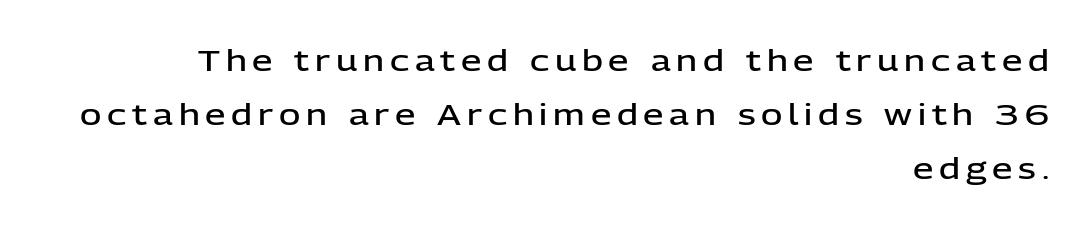
{"serif": "no", "italic": "no", "bold": "semi", "weight": "semibold", "width": "normal", "stroke_contrast": "low", "x_height": "medium", "monospaced": "no", "underline": "no", "align": "right", "line_spacing_ratio": 1.87, "letter_spacing": "wide", "letter_spacing_em": 0.2, "glyph_px": 29}
